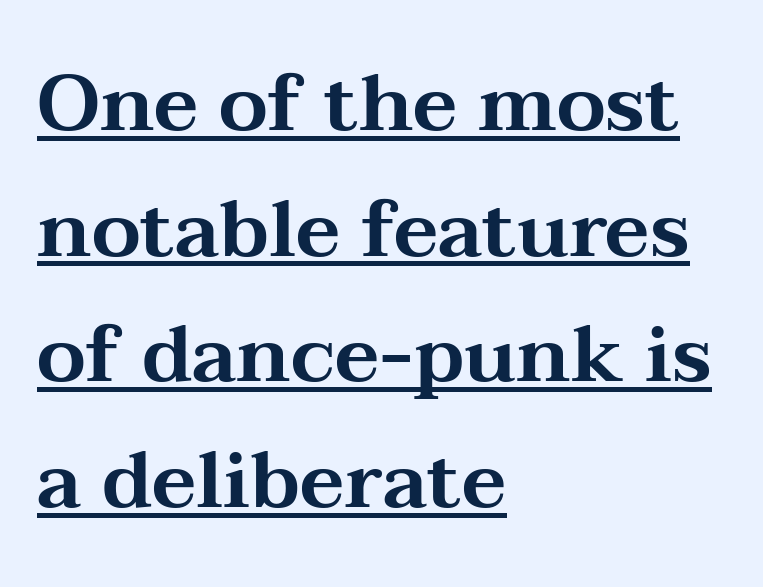
The image shows 79 px wide serif type, upright; set left-aligned, normal line spacing (1.59x), normal letter spacing, underlined; medium stroke contrast and a medium x-height.
